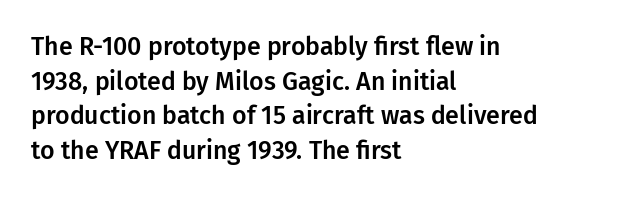
The image shows 25 px text type, upright; set left-aligned, normal line spacing (1.39x), normal letter spacing, not underlined.
